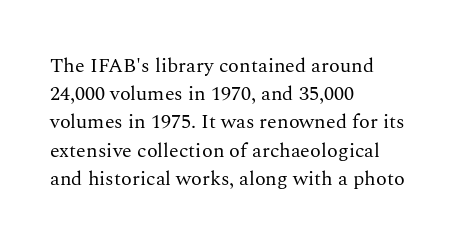
The image shows 20 px text type, upright; set left-aligned, normal line spacing (1.41x), normal letter spacing, not underlined.
